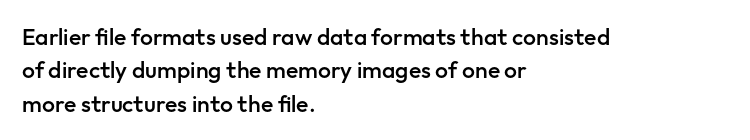
Q: Is the text bold? A: Semi-bold.
Q: Is the text italic (slanted)? A: No, it is upright.
Q: Is the text underlined? A: No.
Q: How is the paragraph aligned? A: Left-aligned.
Q: Is the spacing between letters normal or unusually wide? A: Normal.
Q: Is the spacing between lines tight, normal or loose? A: Normal.
